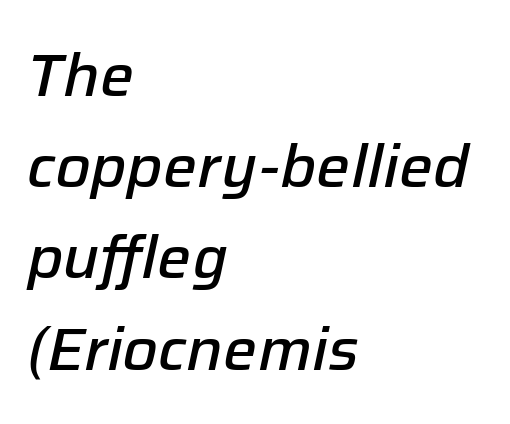
Honestly, there is no underline to notice here at all. Students, observe: this is what conventionally led text looks like. All the whitespace from short lines collects on the right. The face used here is proportionally spaced, like ordinary book or web type.
